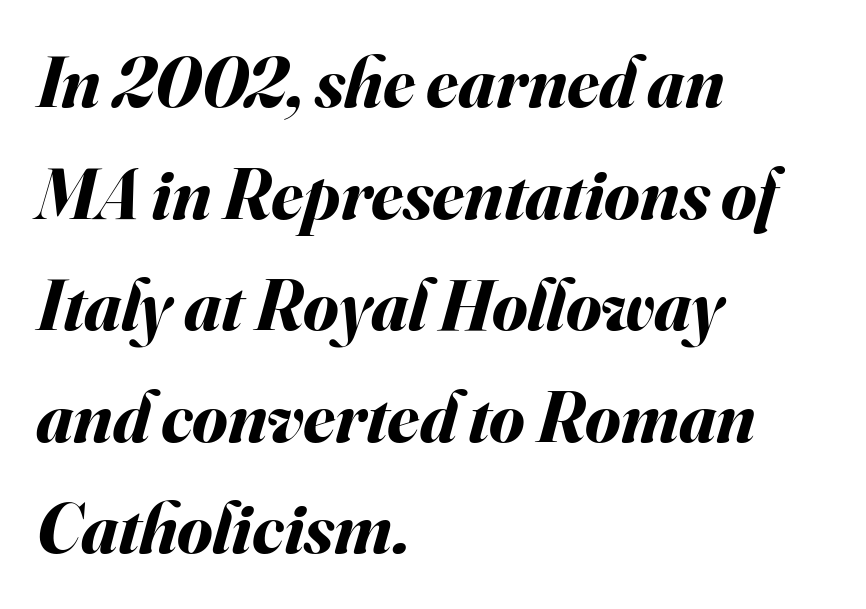
The image shows 72 px bold type, italic (leaning right); set left-aligned, normal line spacing (1.55x), normal letter spacing, not underlined; medium stroke contrast and a small x-height.
